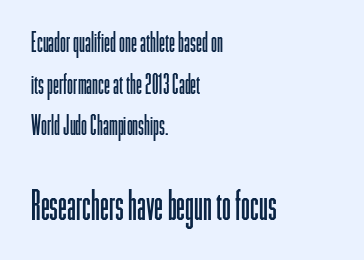
{"serif": "no", "italic": "no", "bold": "no", "weight": "light", "width": "condensed", "stroke_contrast": "low", "x_height": "medium", "monospaced": "no", "underline": "no", "align": "left", "line_spacing": "normal", "line_spacing_ratio": 1.54, "letter_spacing": "normal", "letter_spacing_em": 0.0, "larger_block": "second", "size_ratio": 1.48, "glyph_px": 40}
